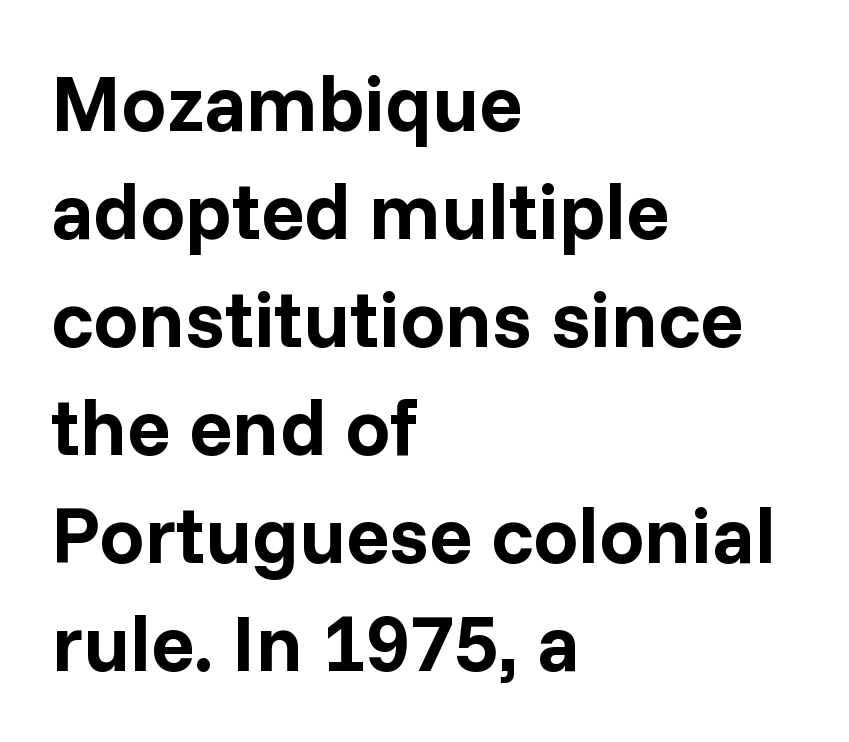
{"serif": "no", "italic": "no", "bold": "yes", "weight": "bold", "width": "normal", "stroke_contrast": "low", "x_height": "medium", "monospaced": "no", "underline": "no", "align": "left", "line_spacing": "normal", "line_spacing_ratio": 1.35, "letter_spacing": "normal", "letter_spacing_em": 0.0, "glyph_px": 80}
